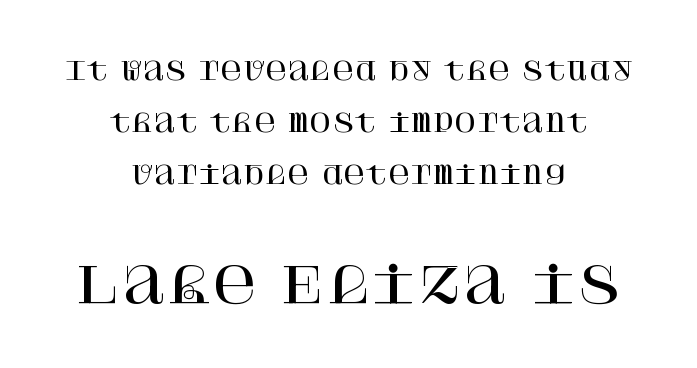
Serifs: yes, visible at the terminals of the letterforms. Reading down the block, each line starts at a different indent, mirrored at its end. These lines keep a tight, regular rhythm from letter to letter. Underline: absent.
